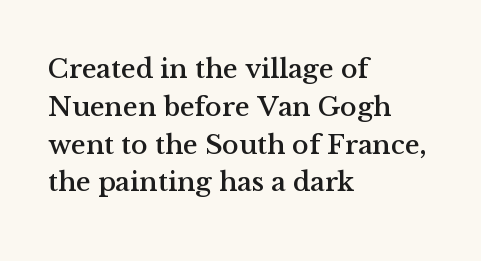
{"serif": "yes", "italic": "no", "width": "normal", "stroke_contrast": "medium", "x_height": "medium", "monospaced": "no", "underline": "no", "align": "left", "line_spacing": "normal", "line_spacing_ratio": 1.35, "letter_spacing": "normal", "letter_spacing_em": 0.0, "glyph_px": 28}
